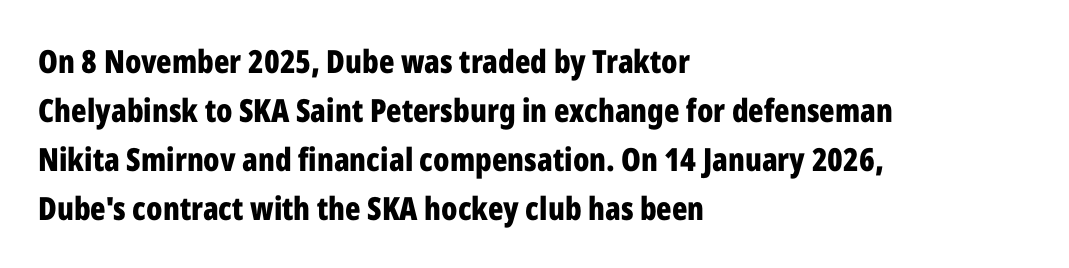
The rendering shows plain stroke endings on the letterforms — a sans-serif design. Each row of text sits above clean, open space. You'd pick this weight for a headline — it's a proper bold. Posture: vertical. Typeset ragged right — the left edge is the straight one. The passage shown is typed in a proportional face where columns would drift.
